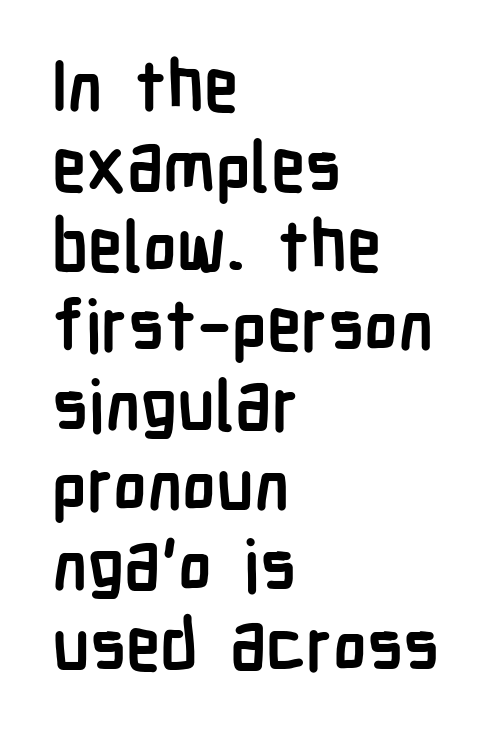
This sample uses plain, unmodified letter spacing. Each new line begins almost immediately beneath the previous one. Upright lettering throughout. Classification — sans serif. Line starts are locked; line ends wander. Here the designer chose a conventional face with non-uniform glyph widths.
